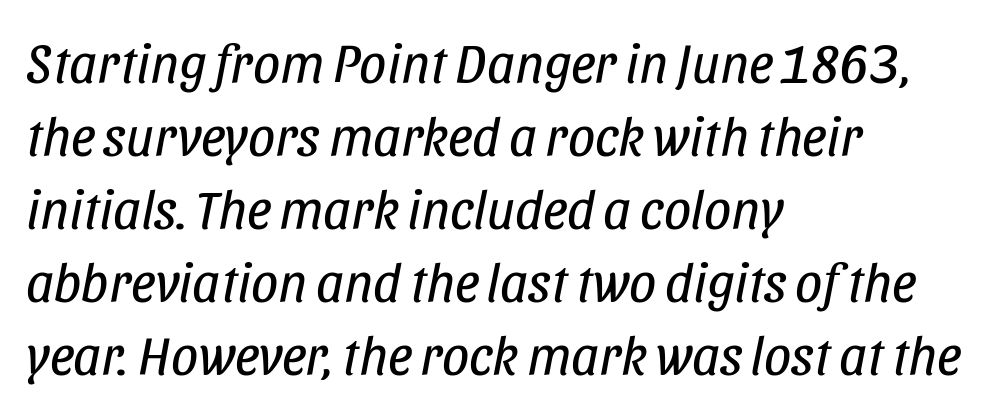
Q: Is the text bold? A: No.
Q: Is the text italic (slanted)? A: Yes, it leans right by about 11 degrees.
Q: Is the text underlined? A: No.
Q: How is the paragraph aligned? A: Left-aligned.
Q: Is the spacing between letters normal or unusually wide? A: Normal.
Q: Is the spacing between lines tight, normal or loose? A: Normal.
Q: Width (condensed, normal, or wide)? A: Condensed.
Q: Stroke contrast? A: Low.
Q: x-height? A: Large.
Q: Monospaced? A: No.
